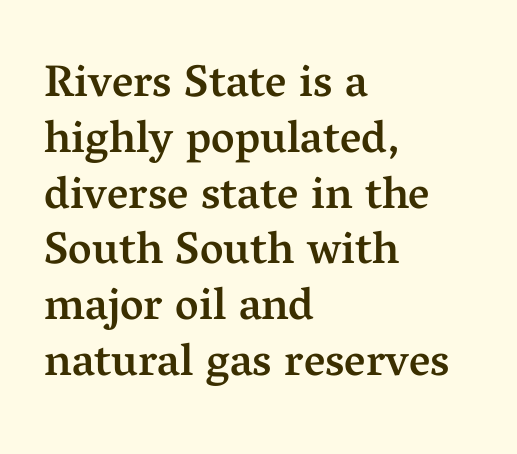
The image shows 45 px semibold serif type, upright; set left-aligned, line spacing 1.24x, normal letter spacing, not underlined; medium stroke contrast and a medium x-height.
